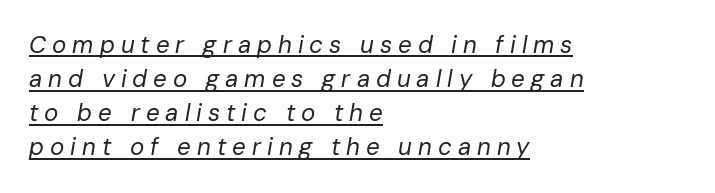
These characters rest on top of a visible drawn line. The face used here has a pronounced slope to its letters. Nothing heavy about these letters — not bold at all. Look at the tracking — it's clearly loosened, letters drifting apart. The leading is moderate, giving the passage an even texture.
